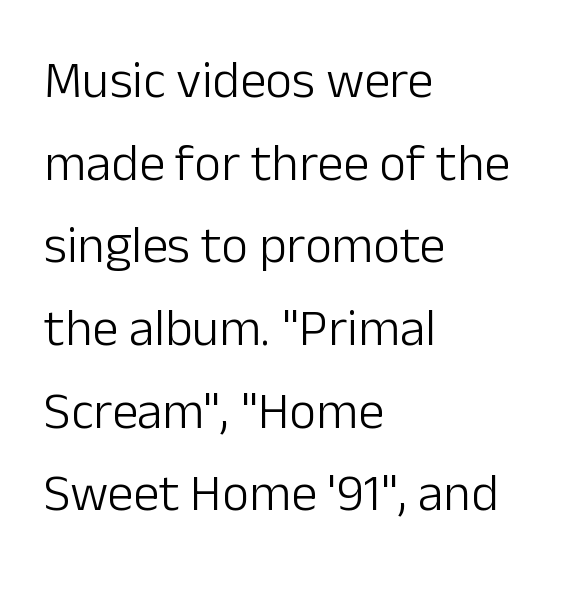
{"serif": "no", "italic": "no", "bold": "no", "weight": "light", "width": "normal", "stroke_contrast": "low", "x_height": "medium", "monospaced": "no", "underline": "no", "align": "left", "line_spacing": "normal", "line_spacing_ratio": 1.59, "letter_spacing": "normal", "letter_spacing_em": 0.0, "glyph_px": 52}
